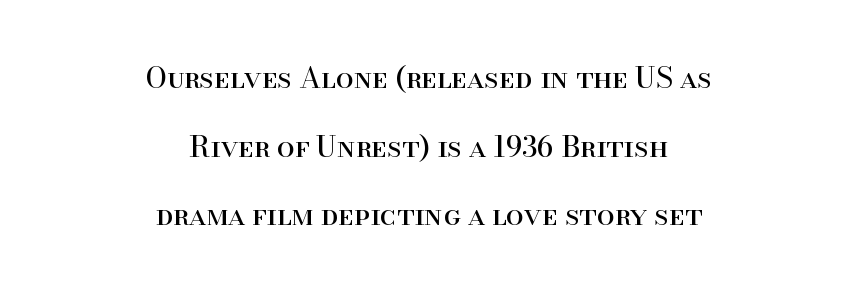
Q: Is the text bold? A: No.
Q: Is the text italic (slanted)? A: No, it is upright.
Q: Is the typeface a serif or a sans-serif typeface? A: Serif.
Q: Is the text underlined? A: No.
Q: How is the paragraph aligned? A: Centered.
Q: Is the spacing between letters normal or unusually wide? A: Normal.
Q: Is the spacing between lines tight, normal or loose? A: Loose.
Q: Width (condensed, normal, or wide)? A: Normal.
Q: Stroke contrast? A: High.
Q: x-height? A: Small.
Q: Monospaced? A: No.
